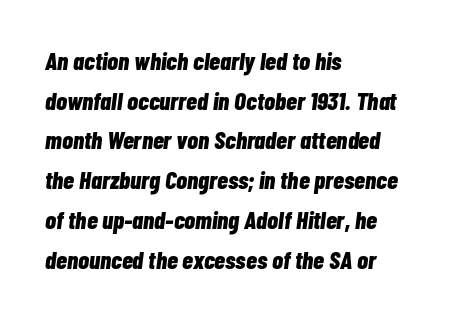
The image shows 25 px bold type, italic (leaning right); set left-aligned, normal line spacing (1.59x), normal letter spacing, not underlined.
